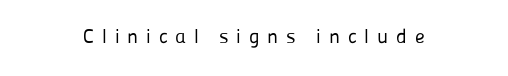
Inter-character spacing is expanded well beyond the font's built-in metrics. Heaviness? Minimal to ordinary, like unemphasized prose. The area under the type is left untouched. The type sits square on the baseline with zero lean.
